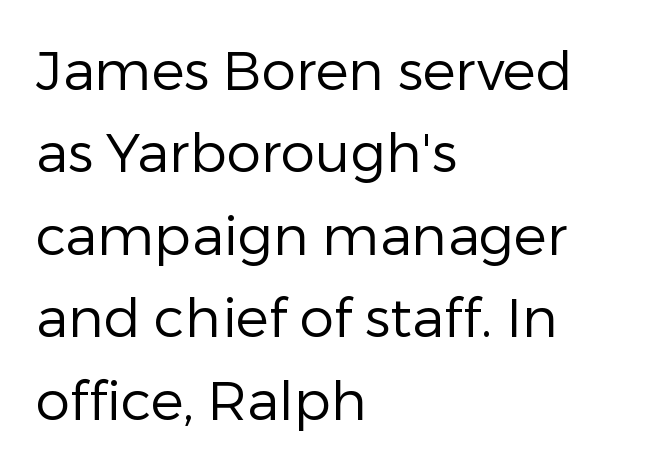
The image shows 55 px regular-weight sans-serif type, upright; set left-aligned, normal line spacing (1.5x), normal letter spacing, not underlined; low stroke contrast and a medium x-height.
